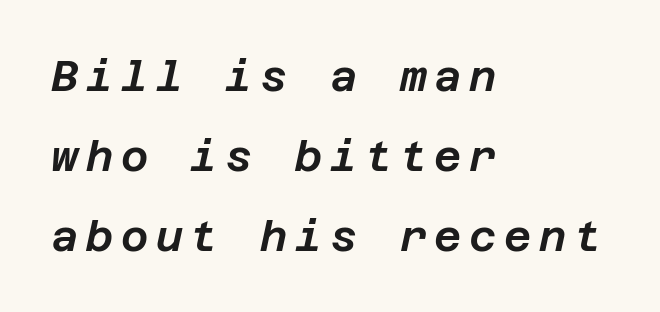
The image shows 42 px text type, italic (leaning right); set left-aligned, loose line spacing (1.9x), not underlined; low stroke contrast and a large x-height.
